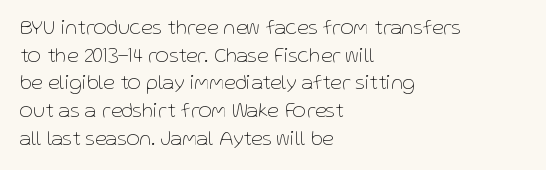
Every stem runs plumb, perpendicular to the baseline. Leftover space on each line is placed entirely after the last word. Check the space under the baseline: it is left empty. This reads as an unemphasized weight, regular at the heaviest. Caption: standard tracking, unaltered.
